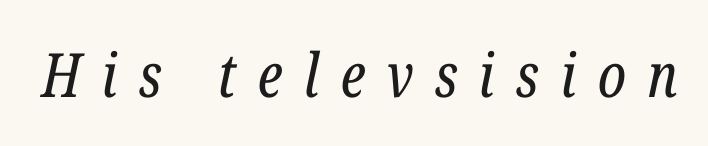
{"serif": "yes", "italic": "yes", "lean": "right", "slant_degrees": 12, "bold": "no", "weight": "regular", "width": "condensed", "stroke_contrast": "low", "x_height": "medium", "monospaced": "no", "underline": "no", "letter_spacing": "wide", "letter_spacing_em": 0.35, "glyph_px": 61}
